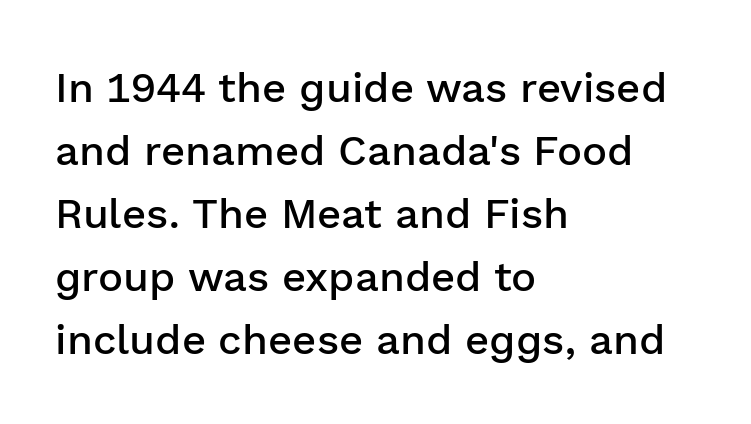
Its strokes are somewhat broadened, the hallmark of semibold type. Interline gaps are of average width in this sample. In terms of posture, this sample is upright. Decoration check: the copy has no underline. Does the copy run flush right? No — it runs flush left. Nobody touched the tracking dial on this one.
